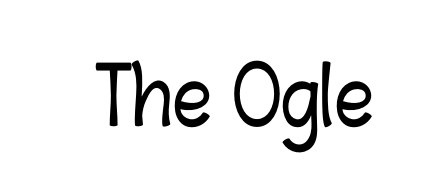
Decoration check: the copy has no underline. Character widths vary here, with narrow letters taking less room than wide ones. Between one letter and the next there's only the usual sliver of space. The font's upright variant was chosen for this text.
